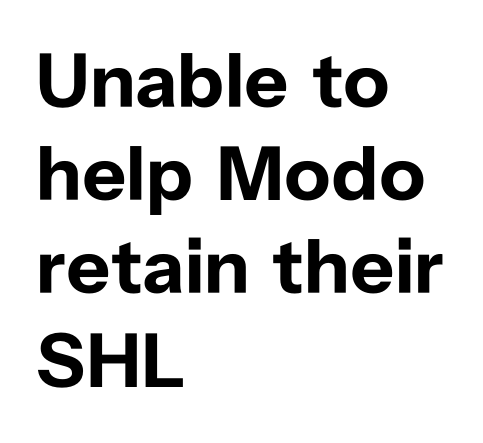
This is the regular roman posture of the typeface. The passage shown is typed in a proportional face where columns would drift. Chunky letters — that's bold for sure. The foot of each line stays bare and open.
